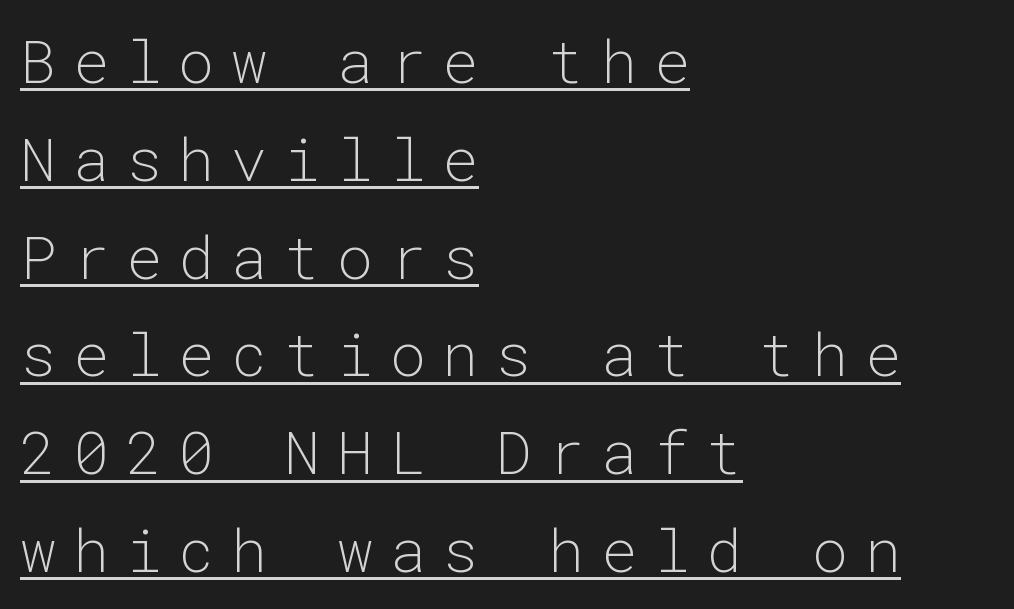
These lines were composed using upright roman letters. Look at the tracking — it's clearly loosened, letters drifting apart. The letterforms sit at book weight or below. Compared with typical paragraphs, the rows here are spaced about the same.
